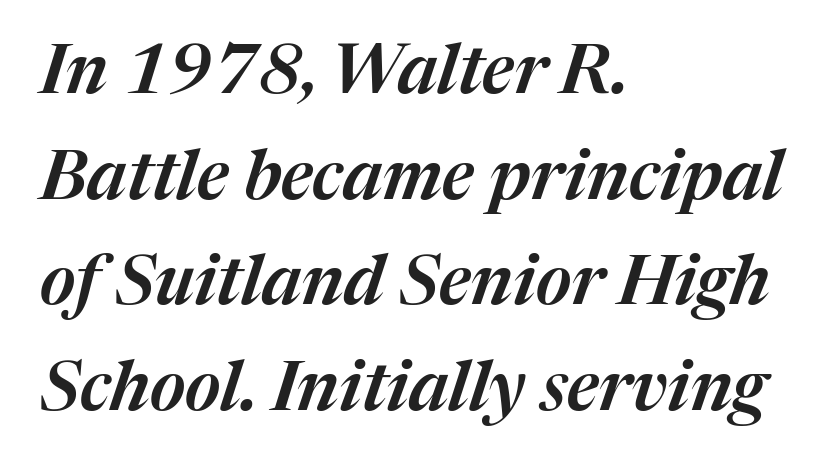
Q: Is the text italic (slanted)? A: Yes, it leans right by about 17 degrees.
Q: Is the text underlined? A: No.
Q: How is the paragraph aligned? A: Left-aligned.
Q: Is the spacing between letters normal or unusually wide? A: Normal.
Q: Is the spacing between lines tight, normal or loose? A: Normal.
Q: Width (condensed, normal, or wide)? A: Normal.
Q: Stroke contrast? A: Medium.
Q: x-height? A: Medium.
Q: Monospaced? A: No.
